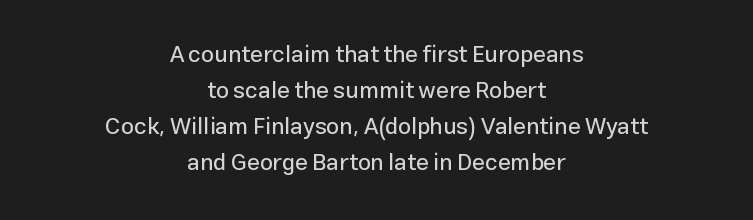
Q: Is the text italic (slanted)? A: No, it is upright.
Q: Is the text underlined? A: No.
Q: How is the paragraph aligned? A: Centered.
Q: Is the spacing between letters normal or unusually wide? A: Normal.
Q: Is the spacing between lines tight, normal or loose? A: Normal.
